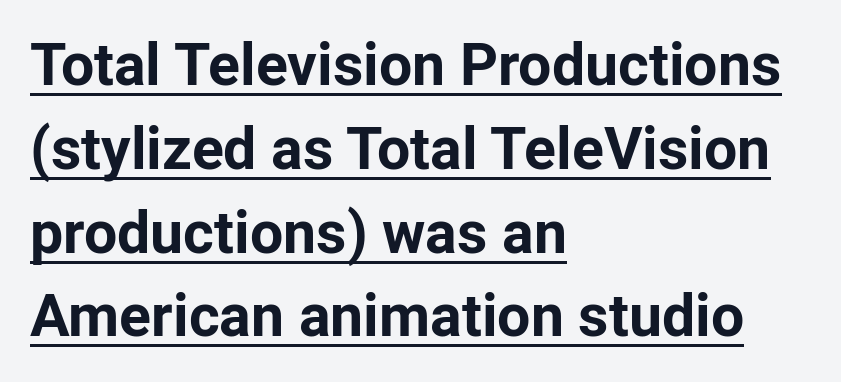
In terms of letterform style, serifs are entirely absent. Here the glyphs are tracked normally, forming tight word shapes. These lines carry a lot of weight — the face is fully bold. Tall strokes in this sample are plumb rather than angled. Summary of vertical rhythm: regular, with standard interline spacing. The lettering is marked with a stroke running underneath it.
